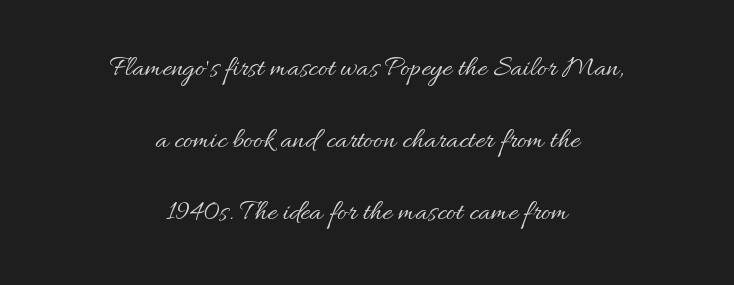
Q: Is the text bold? A: No.
Q: Is the text italic (slanted)? A: Yes.
Q: Is the text underlined? A: No.
Q: How is the paragraph aligned? A: Centered.
Q: Is the spacing between letters normal or unusually wide? A: Normal.
Q: Is the spacing between lines tight, normal or loose? A: Loose.
Q: Width (condensed, normal, or wide)? A: Normal.
Q: Stroke contrast? A: Medium.
Q: x-height? A: Small.
Q: Monospaced? A: No.
